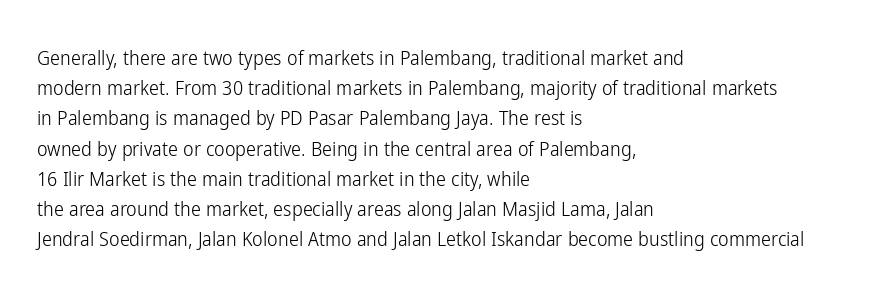
The image shows 20 px text type, upright; set left-aligned, normal line spacing (1.51x), normal letter spacing, not underlined.
